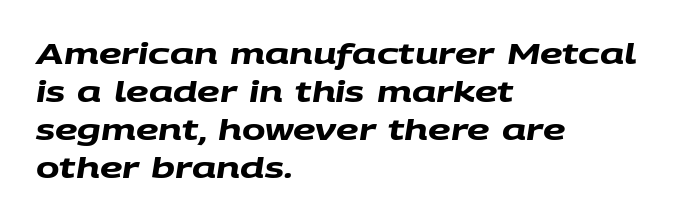
The zone under the glyphs is completely vacant. Short and long lines alike share a common starting point at left. Vertical spacing — default. You could not count columns in this text — the font is proportionally spaced. What kind of face is this? One without serifs — a sans. Look at the tracking — it's just the regular setting, nothing added.
